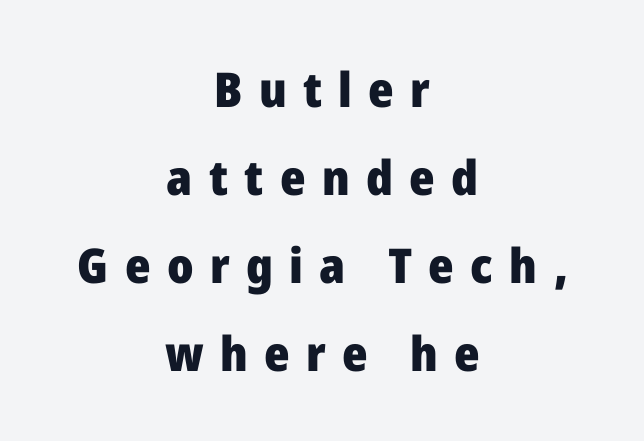
Here the designer chose a conventional face with non-uniform glyph widths. This rendering uses center alignment, leaving both contours irregular but symmetric. Descender tails drop into unmarked territory. Thick stems and heavy bowls — unmistakably bold. Tall strokes in this sample are plumb rather than angled.
